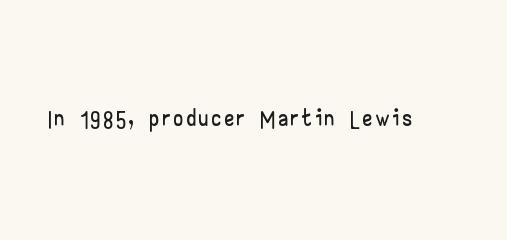
{"serif": "no", "italic": "no", "width": "wide", "stroke_contrast": "low", "x_height": "small", "monospaced": "no", "underline": "no", "glyph_px": 35}
